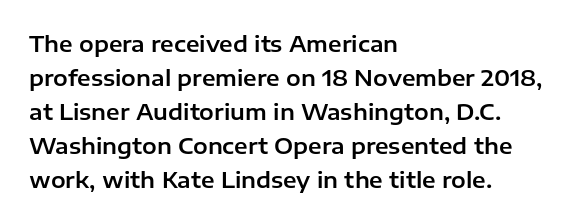
The image shows 22 px text type, upright; set left-aligned, normal line spacing (1.54x), normal letter spacing, not underlined.
